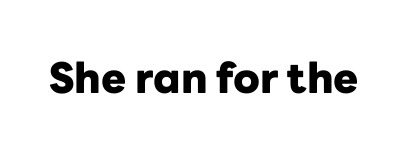
The image shows 42 px heavy sans-serif type, upright; set normal letter spacing, not underlined; low stroke contrast and a medium x-height.
